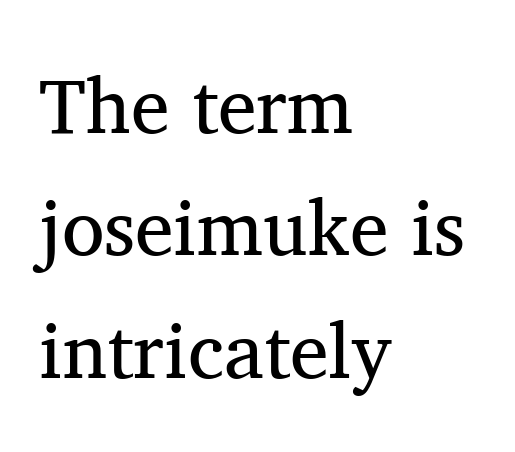
The image shows 78 px regular-weight serif type, upright; set left-aligned, normal line spacing (1.57x), normal letter spacing, not underlined; medium stroke contrast and a medium x-height.
